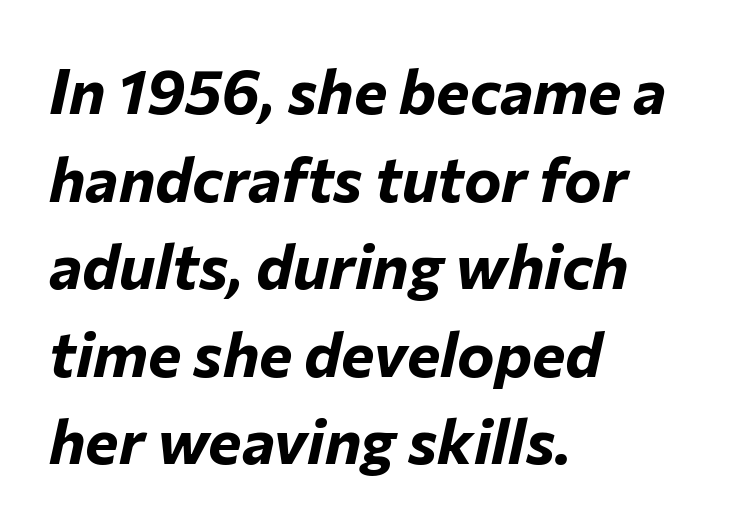
Q: Is the text bold? A: Yes.
Q: Is the text italic (slanted)? A: Yes, it leans right by about 12 degrees.
Q: Is the text underlined? A: No.
Q: How is the paragraph aligned? A: Left-aligned.
Q: Is the spacing between letters normal or unusually wide? A: Normal.
Q: Is the spacing between lines tight, normal or loose? A: Normal.
Q: Width (condensed, normal, or wide)? A: Normal.
Q: Stroke contrast? A: Low.
Q: x-height? A: Medium.
Q: Monospaced? A: No.
